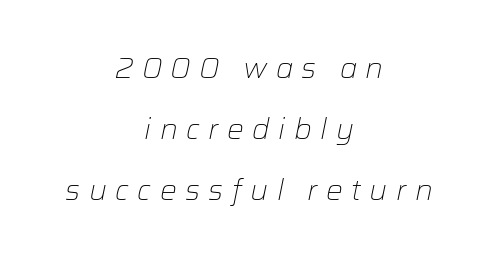
The image shows 28 px light type, italic (leaning right); set centered, loose line spacing (2.17x), unusually wide letter spacing (+0.3 em), not underlined; low stroke contrast and a medium x-height.
